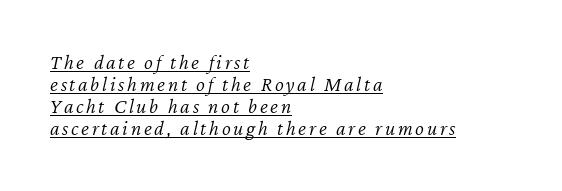
Q: Is the text bold? A: No.
Q: Is the text italic (slanted)? A: Yes, it leans right by about 12 degrees.
Q: Is the text underlined? A: Yes.
Q: How is the paragraph aligned? A: Left-aligned.
Q: Is the spacing between lines tight, normal or loose? A: Tight.
